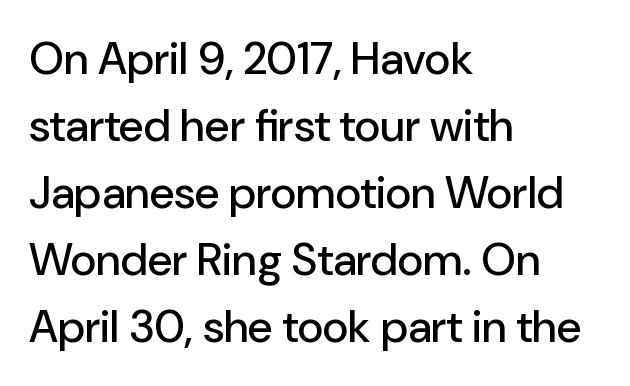
{"serif": "no", "italic": "no", "width": "normal", "stroke_contrast": "low", "x_height": "medium", "monospaced": "no", "underline": "no", "align": "left", "line_spacing": "normal", "line_spacing_ratio": 1.49, "letter_spacing": "normal", "letter_spacing_em": 0.0, "glyph_px": 45}
